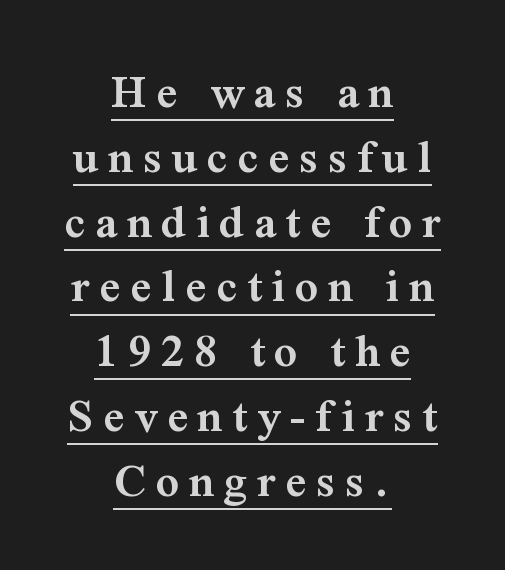
{"serif": "yes", "italic": "no", "bold": "semi", "weight": "semibold", "width": "normal", "stroke_contrast": "medium", "x_height": "medium", "monospaced": "no", "underline": "yes", "align": "center", "line_spacing": "normal", "line_spacing_ratio": 1.27, "glyph_px": 51}
